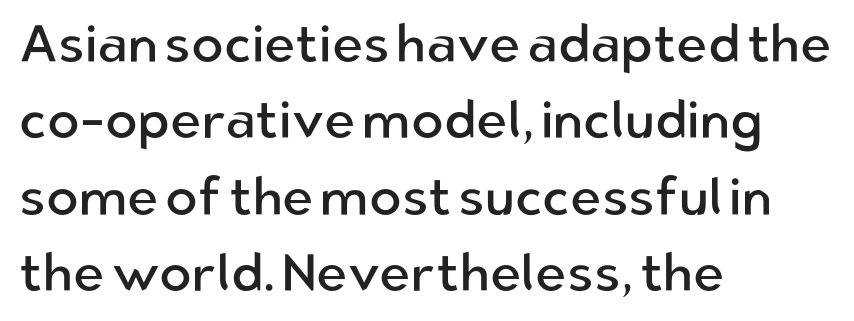
Whoever set this chose a conventional vertical rhythm. The space directly below the letters is spotless. What stands out about the letter spacing? Nothing — it is the standard amount. This sample has the flowing, uneven cadence of proportional lettering. These glyphs show unthickened strokes, regular width or finer.
